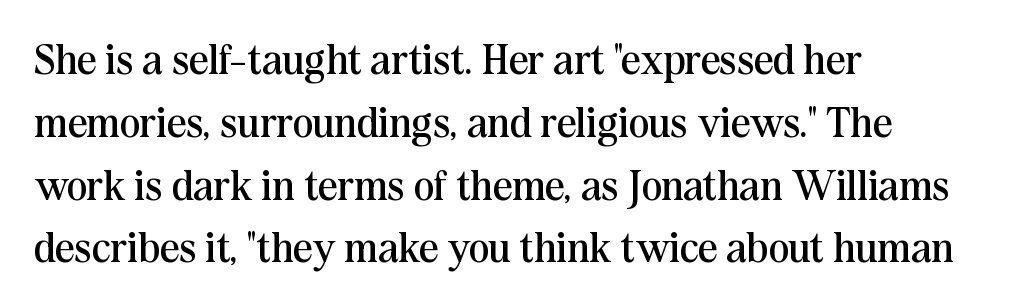
Letters rest on an invisible, unmarked baseline. The characters are drawn with everyday or finer stroke widths. Letterform terminals end in serifs throughout the passage. The rendering uses a moderate line-height, typical for paragraphs. The passage shown has conventional tracking throughout.
